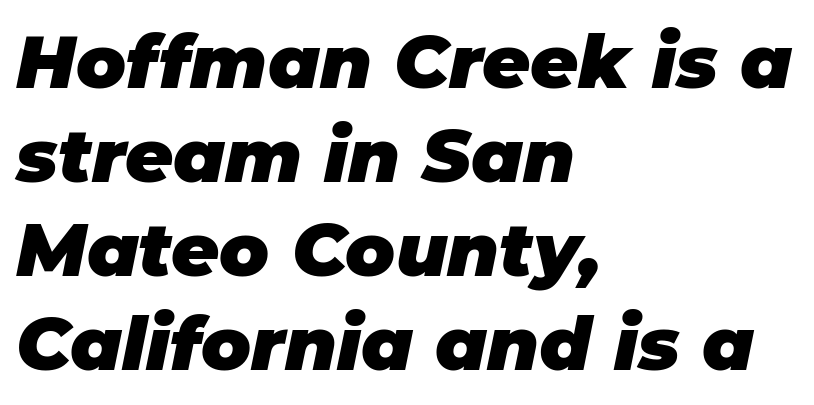
{"italic": "yes", "lean": "right", "slant_degrees": 11, "bold": "yes", "weight": "heavy", "width": "normal", "stroke_contrast": "low", "x_height": "large", "monospaced": "no", "underline": "no", "align": "left", "line_spacing": "normal", "line_spacing_ratio": 1.27, "letter_spacing": "normal", "letter_spacing_em": 0.0, "glyph_px": 74}
